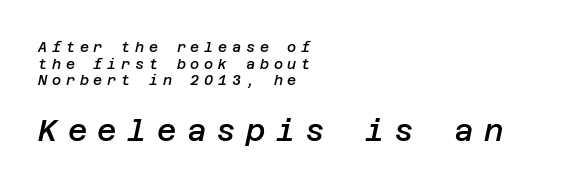
{"italic": "yes", "lean": "right", "slant_degrees": 12, "bold": "semi", "weight": "semibold", "width": "normal", "stroke_contrast": "low", "x_height": "large", "underline": "no", "align": "left", "line_spacing_ratio": 1.18, "letter_spacing": "wide", "letter_spacing_em": 0.34, "larger_block": "second", "size_ratio": 2.14, "glyph_px": 30}
